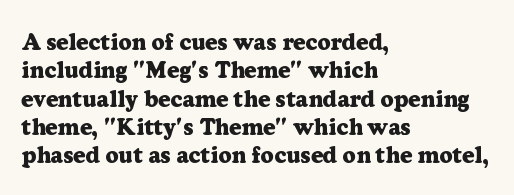
Plain, unruled lines of type. Heft: maximum for text — a bold. The tracking reads as untouched default to a designer's eye. Nope, not italic — everything's standing straight.
